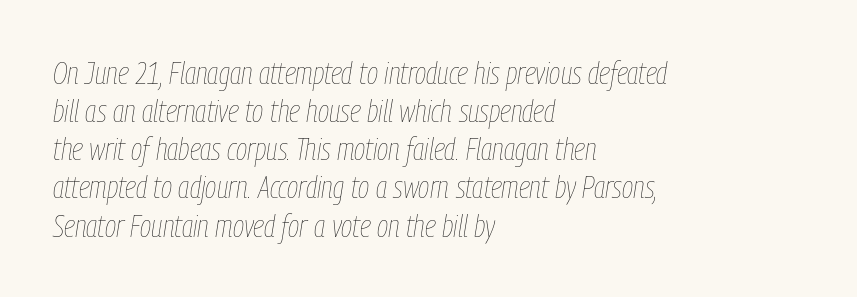
The image shows 31 px thin, condensed type, italic (leaning right); set left-aligned, line spacing 1.23x, normal letter spacing, not underlined; low stroke contrast and a medium x-height.
